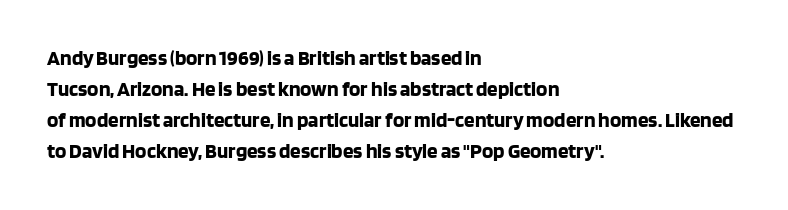
The image shows 21 px bold type, upright; set left-aligned, normal line spacing (1.47x), normal letter spacing, not underlined.
